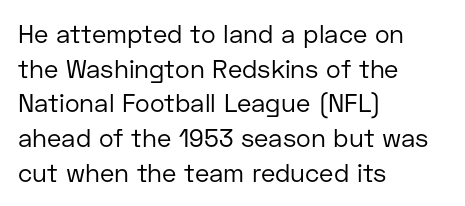
The letters stand straight up with perfectly vertical stems. The typesetter chose a ragged-right arrangement here. What's the leading like? Ordinary, nothing unusual. Nothing unusual about the tracking: characters are spaced as the font intends. Is the stroke heavy? The answer is a plain regular-or-lighter.
